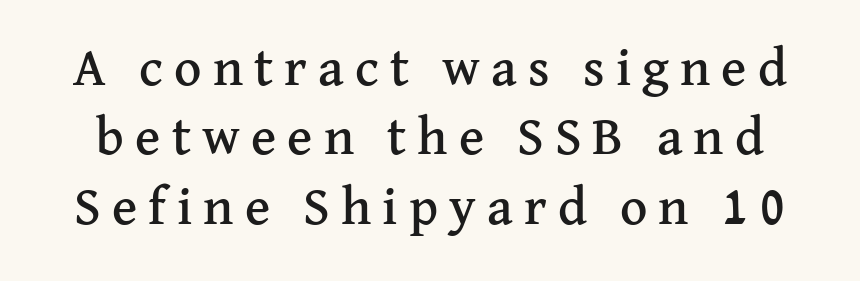
Q: Is the text italic (slanted)? A: No, it is upright.
Q: Is the typeface a serif or a sans-serif typeface? A: Serif.
Q: Is the text underlined? A: No.
Q: Is the spacing between letters normal or unusually wide? A: Unusually wide.
Q: Is the spacing between lines tight, normal or loose? A: Normal.
Q: Width (condensed, normal, or wide)? A: Normal.
Q: Stroke contrast? A: Medium.
Q: x-height? A: Medium.
Q: Monospaced? A: No.
